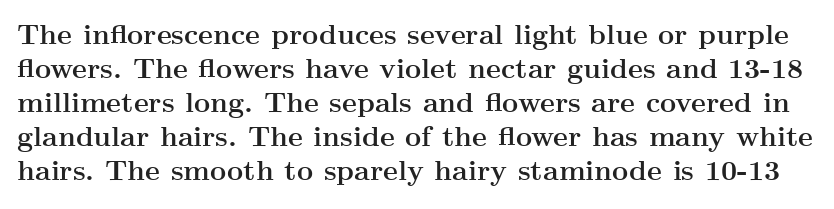
{"serif": "yes", "italic": "no", "bold": "yes", "weight": "semibold", "width": "wide", "stroke_contrast": "medium", "x_height": "small", "monospaced": "no", "underline": "no", "line_spacing_ratio": 1.21, "letter_spacing": "normal", "letter_spacing_em": 0.0, "glyph_px": 28}
